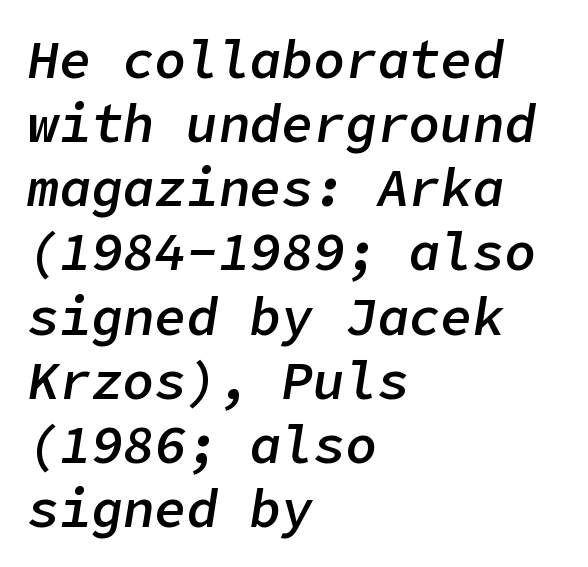
The image shows 53 px semibold type, italic (leaning right); set left-aligned, line spacing 1.21x, normal letter spacing, not underlined; low stroke contrast and a medium x-height.
